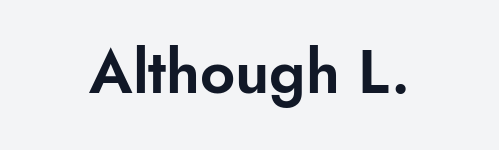
{"serif": "no", "italic": "no", "width": "normal", "stroke_contrast": "low", "x_height": "small", "monospaced": "no", "underline": "no", "letter_spacing": "normal", "letter_spacing_em": 0.0, "glyph_px": 61}
